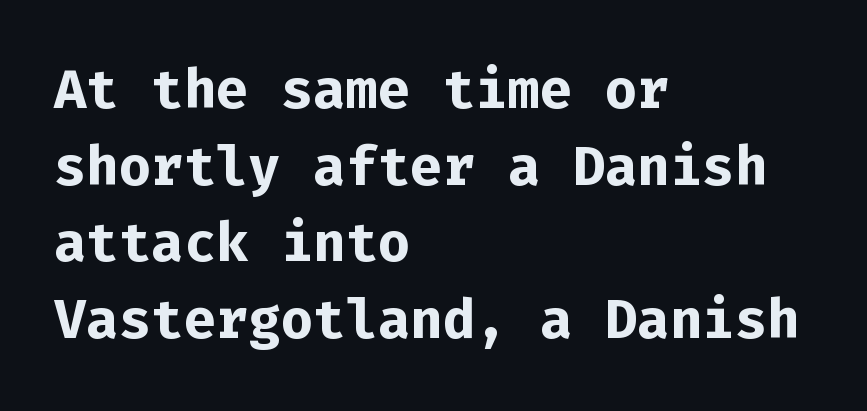
{"serif": "no", "italic": "no", "bold": "yes", "weight": "bold", "width": "normal", "stroke_contrast": "low", "x_height": "medium", "monospaced": "yes", "underline": "no", "align": "left", "line_spacing": "normal", "line_spacing_ratio": 1.42, "letter_spacing": "normal", "letter_spacing_em": 0.0, "glyph_px": 54}
